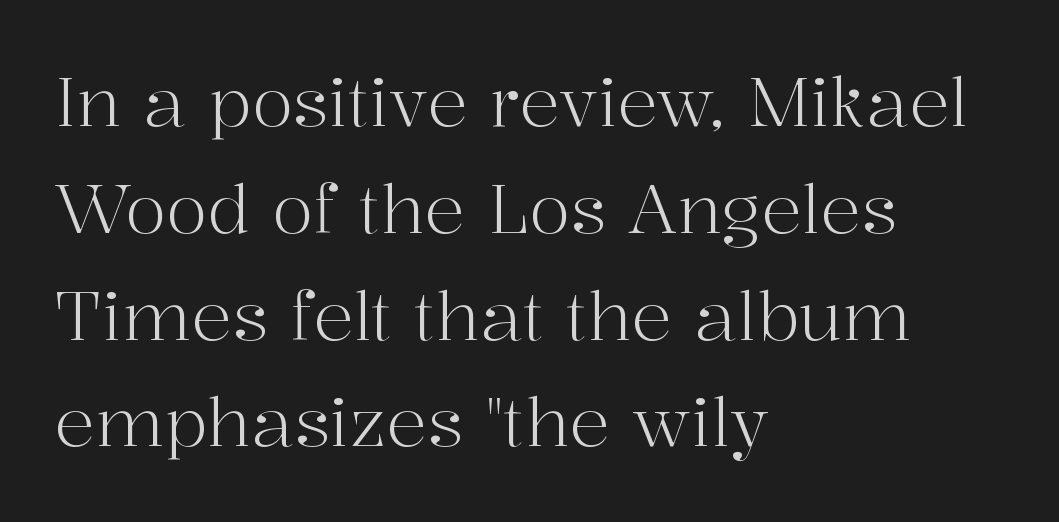
Q: Is the text bold? A: No.
Q: Is the text italic (slanted)? A: No, it is upright.
Q: Is the typeface a serif or a sans-serif typeface? A: Serif.
Q: Is the text underlined? A: No.
Q: How is the paragraph aligned? A: Left-aligned.
Q: Is the spacing between letters normal or unusually wide? A: Normal.
Q: Is the spacing between lines tight, normal or loose? A: Normal.
Q: Width (condensed, normal, or wide)? A: Normal.
Q: Stroke contrast? A: High.
Q: x-height? A: Medium.
Q: Monospaced? A: No.
